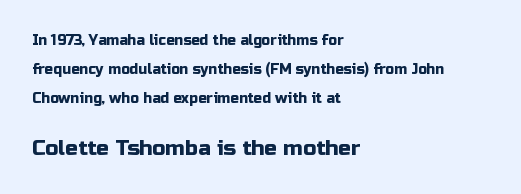
Q: Is the text italic (slanted)? A: No, it is upright.
Q: Is the text underlined? A: No.
Q: How is the paragraph aligned? A: Left-aligned.
Q: Is the spacing between letters normal or unusually wide? A: Normal.
Q: Is the spacing between lines tight, normal or loose? A: Loose.
Q: Which block of text is set in a larger size, the first (top) or the second (bottom)? A: The second (bottom) one.
